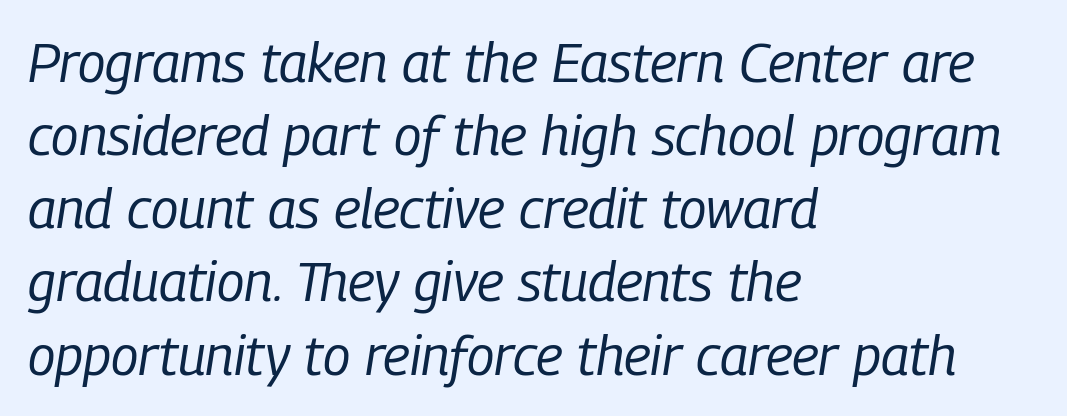
Q: Is the text bold? A: No.
Q: Is the text italic (slanted)? A: Yes, it leans right by about 9 degrees.
Q: Is the text underlined? A: No.
Q: How is the paragraph aligned? A: Left-aligned.
Q: Is the spacing between letters normal or unusually wide? A: Normal.
Q: Is the spacing between lines tight, normal or loose? A: Normal.
Q: Width (condensed, normal, or wide)? A: Condensed.
Q: Stroke contrast? A: Low.
Q: x-height? A: Medium.
Q: Monospaced? A: No.
